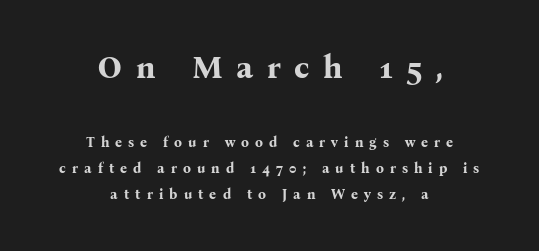
Q: Is the text bold? A: Yes.
Q: Is the text italic (slanted)? A: No, it is upright.
Q: Is the typeface a serif or a sans-serif typeface? A: Serif.
Q: Is the text underlined? A: No.
Q: How is the paragraph aligned? A: Centered.
Q: Is the spacing between letters normal or unusually wide? A: Unusually wide.
Q: Which block of text is set in a larger size, the first (top) or the second (bottom)? A: The first (top) one.
Q: Width (condensed, normal, or wide)? A: Normal.
Q: Stroke contrast? A: Medium.
Q: x-height? A: Medium.
Q: Monospaced? A: No.
